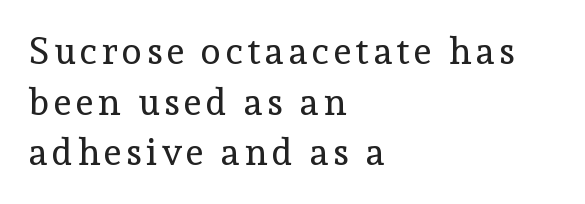
The image shows 37 px regular-weight serif type, upright; set left-aligned, normal line spacing (1.37x), not underlined; a medium x-height.
